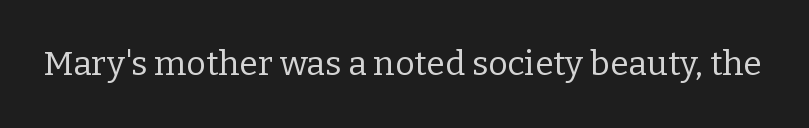
Q: Is the text bold? A: No.
Q: Is the text italic (slanted)? A: No, it is upright.
Q: Is the typeface a serif or a sans-serif typeface? A: Serif.
Q: Is the text underlined? A: No.
Q: Is the spacing between letters normal or unusually wide? A: Normal.
Q: Width (condensed, normal, or wide)? A: Normal.
Q: Stroke contrast? A: Low.
Q: x-height? A: Medium.
Q: Monospaced? A: No.
